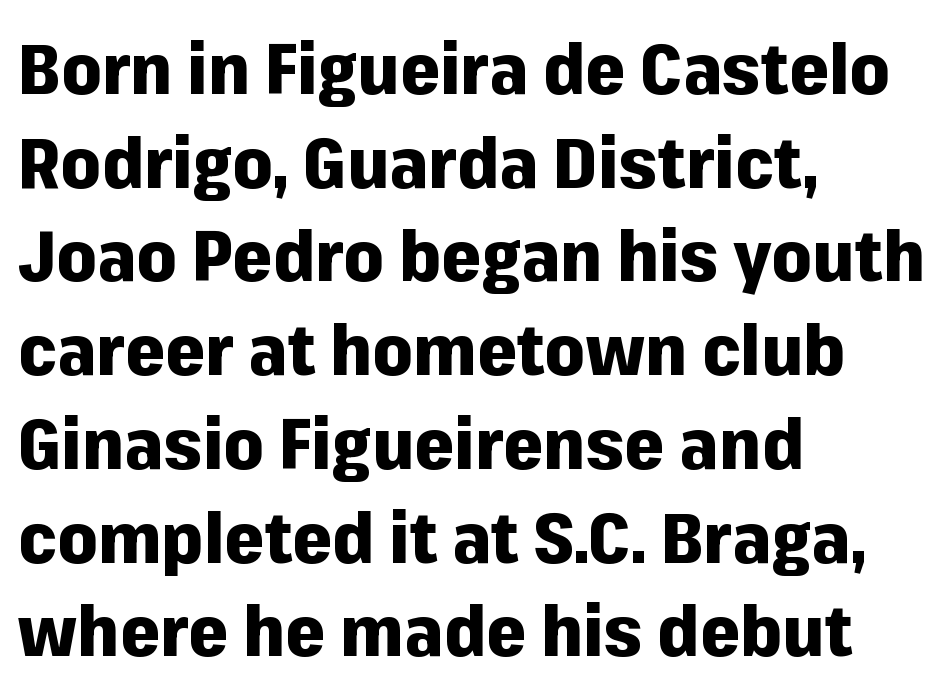
Q: Is the text bold? A: Yes.
Q: Is the text italic (slanted)? A: No, it is upright.
Q: Is the typeface a serif or a sans-serif typeface? A: Sans-serif.
Q: Is the text underlined? A: No.
Q: How is the paragraph aligned? A: Left-aligned.
Q: Is the spacing between letters normal or unusually wide? A: Normal.
Q: Is the spacing between lines tight, normal or loose? A: Normal.
Q: Width (condensed, normal, or wide)? A: Normal.
Q: Stroke contrast? A: Low.
Q: x-height? A: Medium.
Q: Monospaced? A: No.
